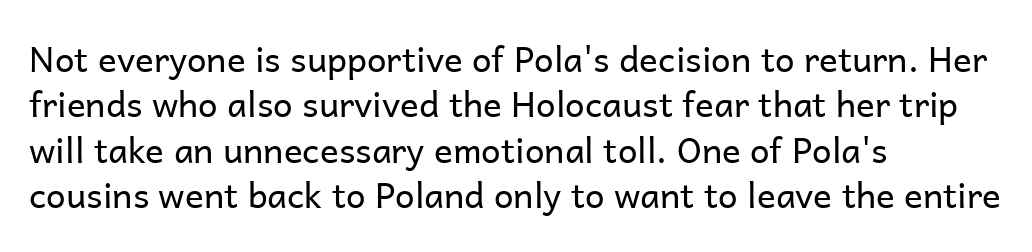
Q: Is the text bold? A: No.
Q: Is the text italic (slanted)? A: No, it is upright.
Q: Is the typeface a serif or a sans-serif typeface? A: Sans-serif.
Q: Is the text underlined? A: No.
Q: How is the paragraph aligned? A: Left-aligned.
Q: Is the spacing between letters normal or unusually wide? A: Normal.
Q: Is the spacing between lines tight, normal or loose? A: Normal.
Q: Width (condensed, normal, or wide)? A: Normal.
Q: Stroke contrast? A: Low.
Q: x-height? A: Medium.
Q: Monospaced? A: No.
